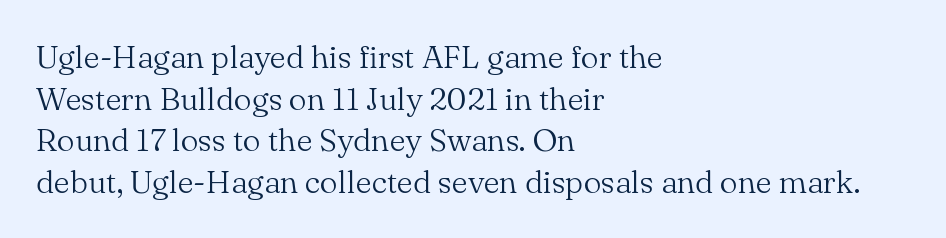
The space between consecutive lines is moderate. The passage shown is not bold in any degree. Each letter keeps its own natural width here, so spacing adapts to shape. Bare-footed words on every line. Horizontal alignment here is leftward, the default for most running prose. You could call the tracking neutral — neither tight nor loose.
